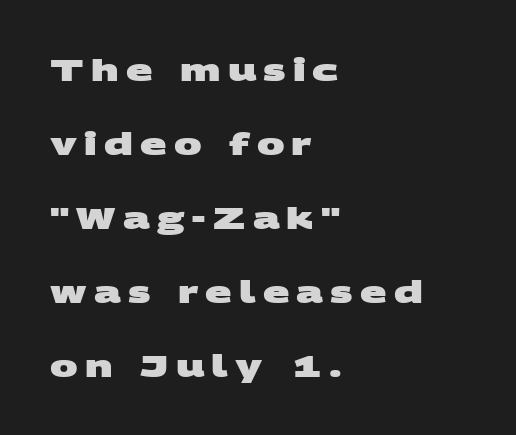
{"serif": "no", "bold": "yes", "weight": "heavy", "width": "wide", "stroke_contrast": "medium", "x_height": "large", "monospaced": "no", "underline": "no", "align": "left", "line_spacing": "loose", "line_spacing_ratio": 2.39, "letter_spacing": "wide", "letter_spacing_em": 0.23, "glyph_px": 31}
